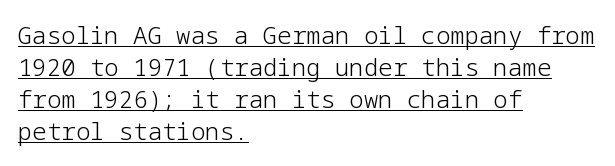
Q: Is the text bold? A: No.
Q: Is the text italic (slanted)? A: No, it is upright.
Q: Is the text underlined? A: Yes.
Q: How is the paragraph aligned? A: Left-aligned.
Q: Is the spacing between letters normal or unusually wide? A: Normal.
Q: Is the spacing between lines tight, normal or loose? A: Normal.
